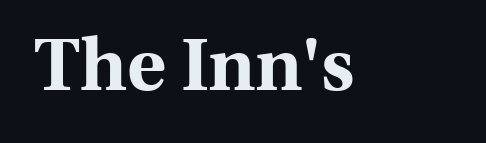
The space directly below the letters is spotless. Look at the tracking — it's just the regular setting, nothing added. Rendered with straight, roman letterforms. This sample has the flowing, uneven cadence of proportional lettering. Emphasis by weight is at full strength: bold.
